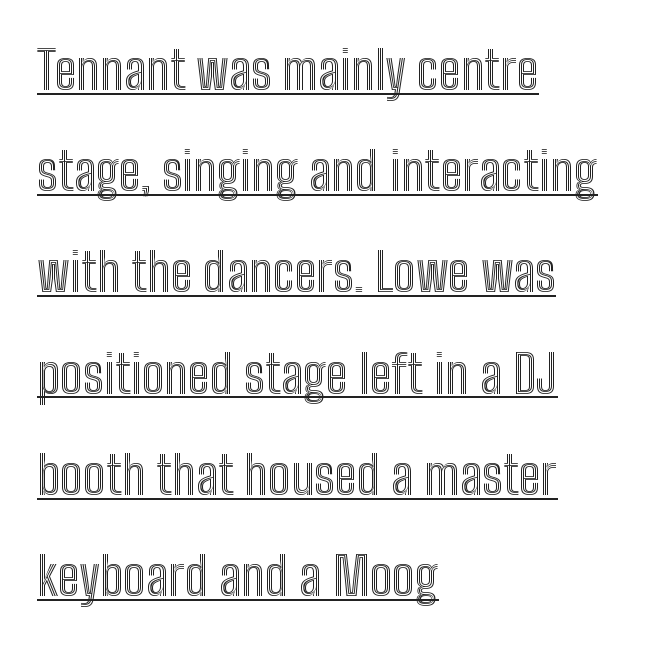
A baseline rule has been typeset under these characters. Left-aligned paragraph, ragged on the right. Ascenders rise straight up at ninety degrees. Default kerning and tracking; the words read as compact shapes. The rendering uses natural spacing where letterforms have individual widths.
